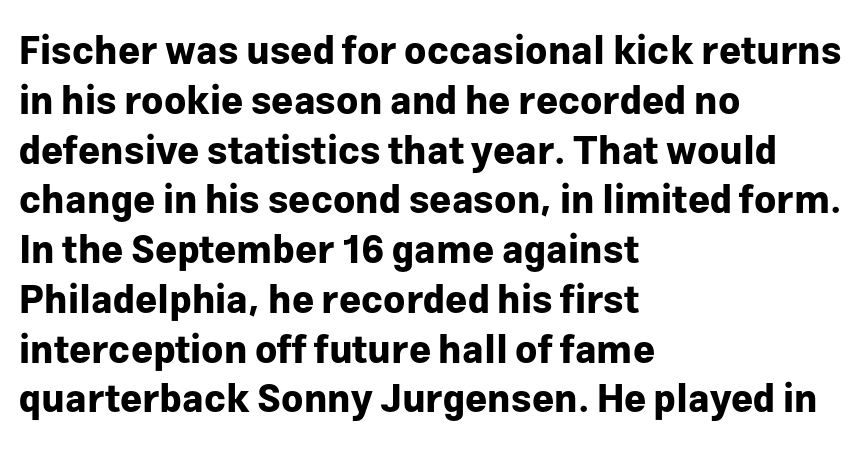
Q: Is the text bold? A: Yes.
Q: Is the text italic (slanted)? A: No, it is upright.
Q: Is the typeface a serif or a sans-serif typeface? A: Sans-serif.
Q: Is the text underlined? A: No.
Q: How is the paragraph aligned? A: Left-aligned.
Q: Is the spacing between letters normal or unusually wide? A: Normal.
Q: Is the spacing between lines tight, normal or loose? A: Normal.
Q: Width (condensed, normal, or wide)? A: Normal.
Q: Stroke contrast? A: Low.
Q: x-height? A: Medium.
Q: Monospaced? A: No.
